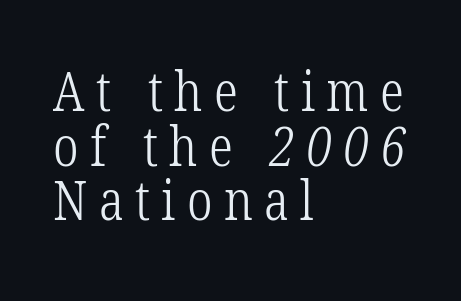
Q: Is the text bold? A: No.
Q: Is the typeface a serif or a sans-serif typeface? A: Serif.
Q: Is the text underlined? A: No.
Q: How is the paragraph aligned? A: Left-aligned.
Q: Is the spacing between letters normal or unusually wide? A: Unusually wide.
Q: Is the spacing between lines tight, normal or loose? A: Tight.
Q: Width (condensed, normal, or wide)? A: Condensed.
Q: Stroke contrast? A: Low.
Q: x-height? A: Medium.
Q: Monospaced? A: No.
